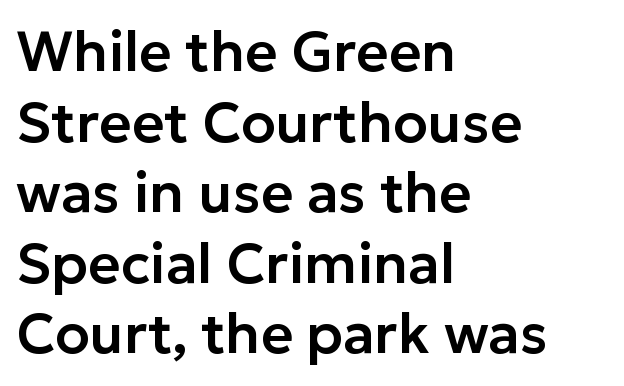
{"serif": "no", "italic": "no", "width": "normal", "stroke_contrast": "low", "x_height": "medium", "monospaced": "no", "underline": "no", "align": "left", "line_spacing": "normal", "line_spacing_ratio": 1.26, "letter_spacing": "normal", "letter_spacing_em": 0.0, "glyph_px": 56}
